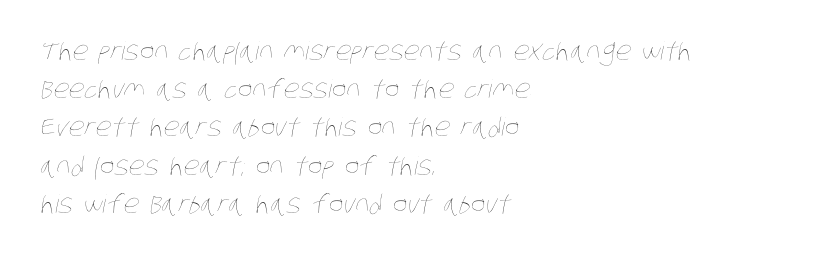
{"bold": "no", "underline": "no", "align": "left", "line_spacing": "normal", "line_spacing_ratio": 1.53, "letter_spacing": "normal", "letter_spacing_em": 0.0, "glyph_px": 25}
